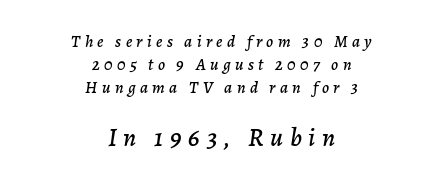
The image shows 26 px text type, italic (leaning right); set centered, normal line spacing (1.36x), unusually wide letter spacing (+0.26 em), not underlined; the second (bottom) block is 1.53x larger.
